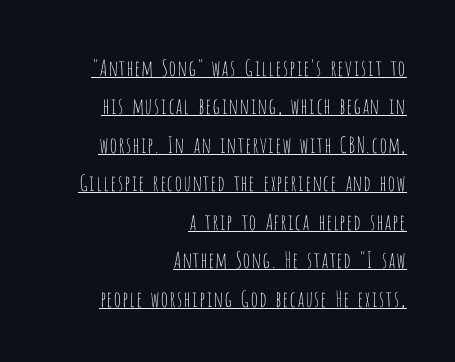
The image shows 22 px text type, upright; set right-aligned, line spacing 1.75x, normal letter spacing, underlined.
